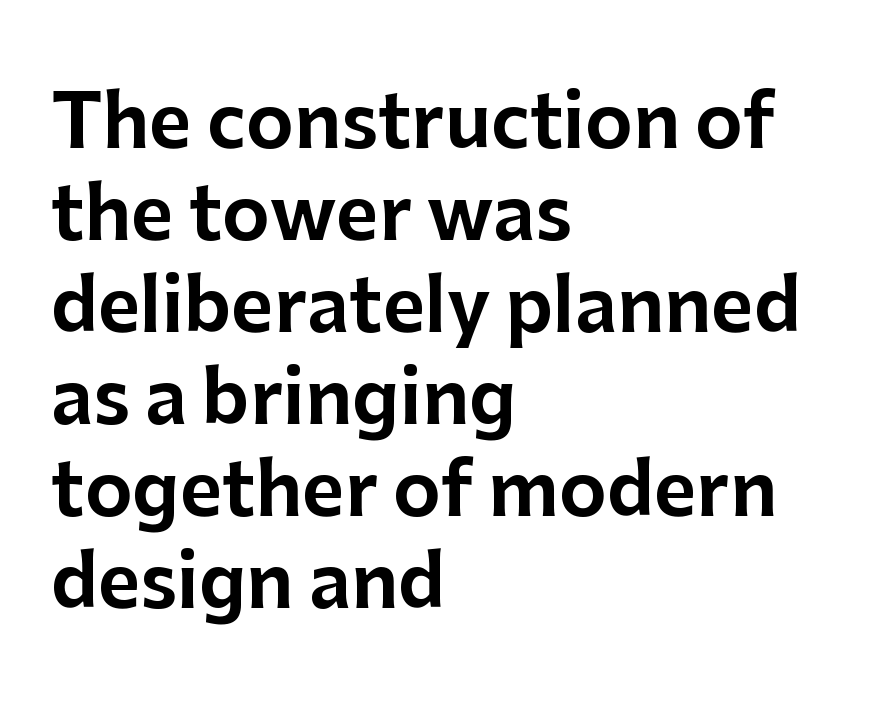
{"serif": "no", "italic": "no", "width": "normal", "stroke_contrast": "low", "x_height": "medium", "monospaced": "no", "underline": "no", "align": "left", "line_spacing": "normal", "line_spacing_ratio": 1.26, "letter_spacing": "normal", "letter_spacing_em": 0.0, "glyph_px": 73}
